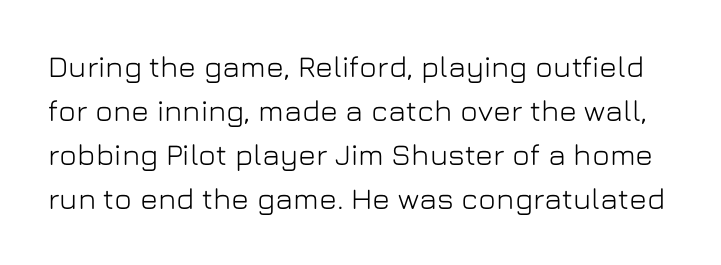
{"serif": "no", "italic": "no", "width": "normal", "stroke_contrast": "low", "x_height": "medium", "monospaced": "no", "underline": "no", "line_spacing": "normal", "line_spacing_ratio": 1.47, "letter_spacing": "normal", "letter_spacing_em": 0.0, "glyph_px": 30}
